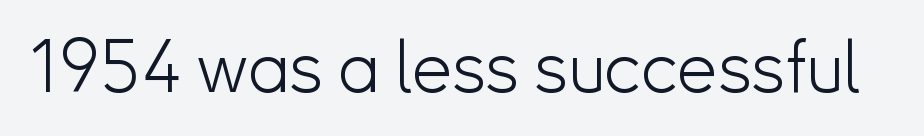
{"serif": "no", "italic": "no", "bold": "no", "weight": "light", "width": "normal", "stroke_contrast": "low", "x_height": "small", "monospaced": "no", "underline": "no", "letter_spacing": "normal", "letter_spacing_em": 0.0, "glyph_px": 72}
